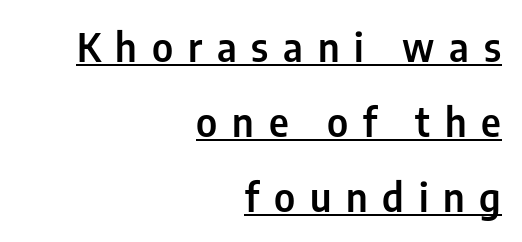
Q: Is the text italic (slanted)? A: No, it is upright.
Q: Is the typeface a serif or a sans-serif typeface? A: Sans-serif.
Q: Is the text underlined? A: Yes.
Q: How is the paragraph aligned? A: Right-aligned.
Q: Is the spacing between letters normal or unusually wide? A: Unusually wide.
Q: Is the spacing between lines tight, normal or loose? A: Loose.
Q: Width (condensed, normal, or wide)? A: Condensed.
Q: Stroke contrast? A: Low.
Q: x-height? A: Medium.
Q: Monospaced? A: No.
